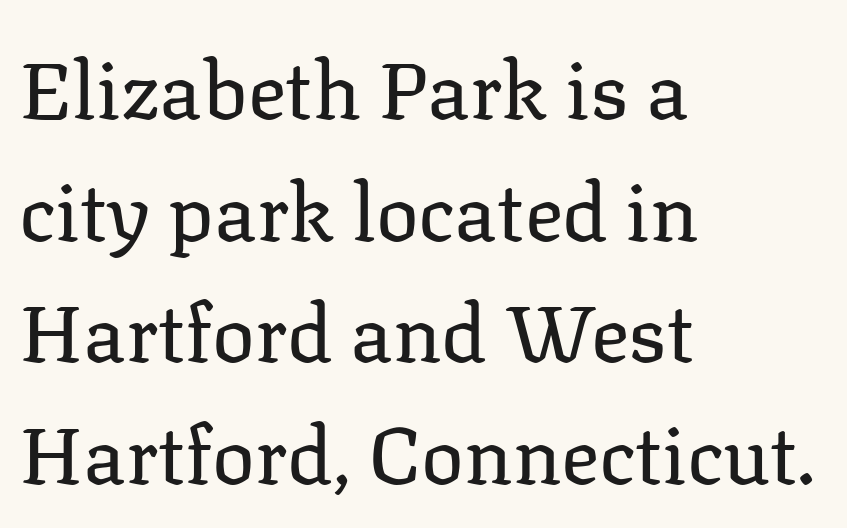
Q: Is the text bold? A: No.
Q: Is the text italic (slanted)? A: No, it is upright.
Q: Is the typeface a serif or a sans-serif typeface? A: Serif.
Q: Is the text underlined? A: No.
Q: How is the paragraph aligned? A: Left-aligned.
Q: Is the spacing between letters normal or unusually wide? A: Normal.
Q: Is the spacing between lines tight, normal or loose? A: Normal.
Q: Width (condensed, normal, or wide)? A: Normal.
Q: Stroke contrast? A: Low.
Q: x-height? A: Medium.
Q: Monospaced? A: No.
